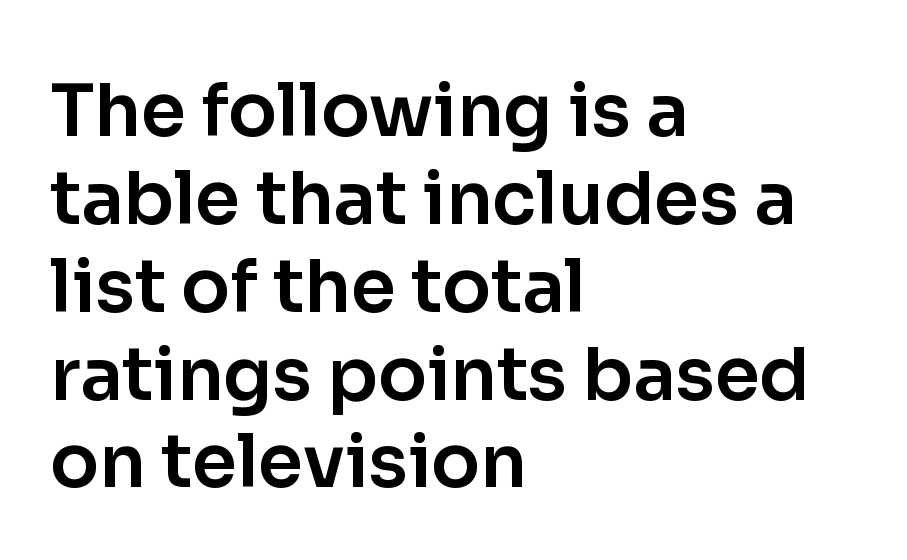
The image shows 72 px sans-serif type, upright; set left-aligned, line spacing 1.22x, normal letter spacing, not underlined; low stroke contrast and a medium x-height.
